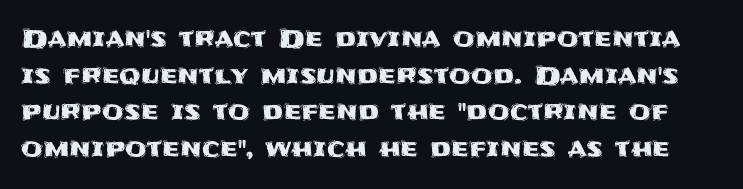
{"italic": "no", "underline": "no", "line_spacing": "normal", "line_spacing_ratio": 1.47, "letter_spacing": "normal", "letter_spacing_em": 0.0, "glyph_px": 25}
